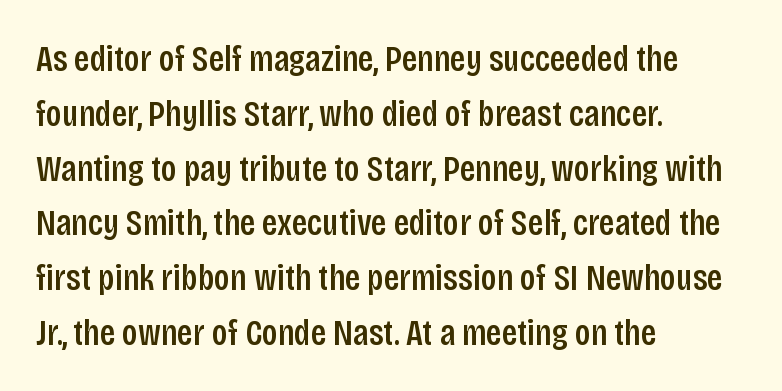
The image shows 37 px condensed sans-serif type, upright; set left-aligned, normal line spacing (1.48x), normal letter spacing, not underlined; low stroke contrast and a large x-height.
